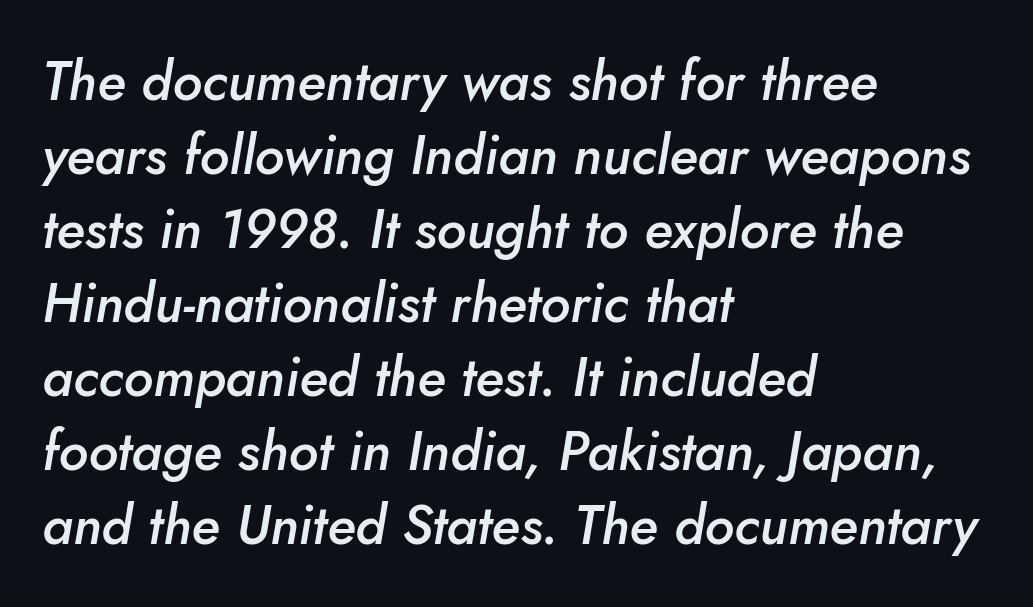
Tracking value appears to be zero — textbook default spacing. Alignment: flush left. Stems and bowls a touch heavier than normal — semibold. The lettering tilts uniformly, giving the passage an italic look.
